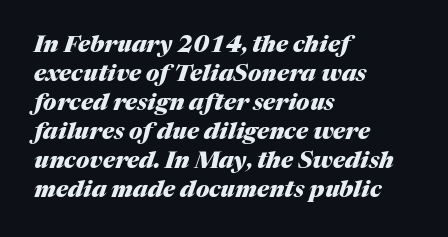
Q: Is the text bold? A: Yes.
Q: Is the text italic (slanted)? A: Yes, it leans right by about 17 degrees.
Q: Is the text underlined? A: No.
Q: How is the paragraph aligned? A: Left-aligned.
Q: Is the spacing between letters normal or unusually wide? A: Normal.
Q: Is the spacing between lines tight, normal or loose? A: Normal.
